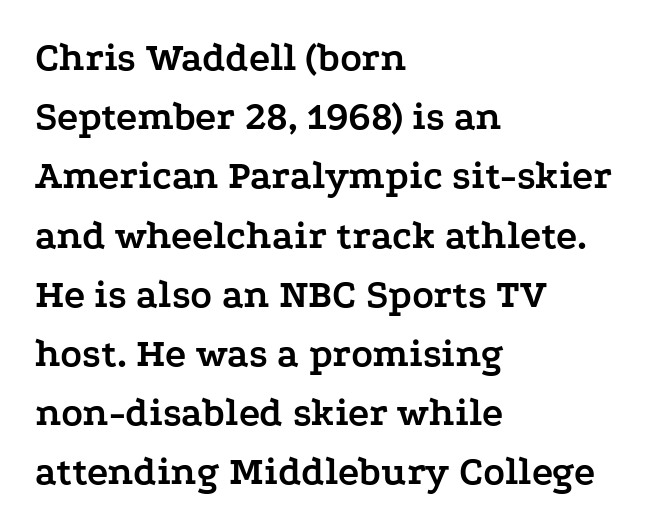
{"serif": "yes", "italic": "no", "bold": "yes", "weight": "semibold", "width": "wide", "stroke_contrast": "low", "x_height": "medium", "monospaced": "no", "underline": "no", "align": "left", "line_spacing": "normal", "line_spacing_ratio": 1.48, "letter_spacing": "normal", "letter_spacing_em": 0.0, "glyph_px": 40}
